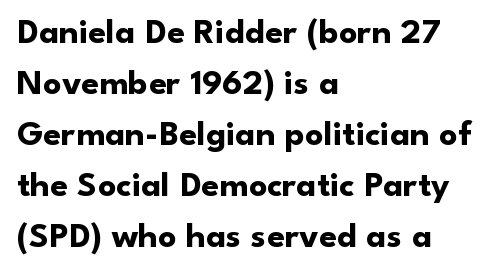
Q: Is the text bold? A: Yes.
Q: Is the text italic (slanted)? A: No, it is upright.
Q: Is the typeface a serif or a sans-serif typeface? A: Sans-serif.
Q: Is the text underlined? A: No.
Q: How is the paragraph aligned? A: Left-aligned.
Q: Is the spacing between letters normal or unusually wide? A: Normal.
Q: Is the spacing between lines tight, normal or loose? A: Normal.
Q: Width (condensed, normal, or wide)? A: Normal.
Q: Stroke contrast? A: Low.
Q: x-height? A: Small.
Q: Monospaced? A: No.
